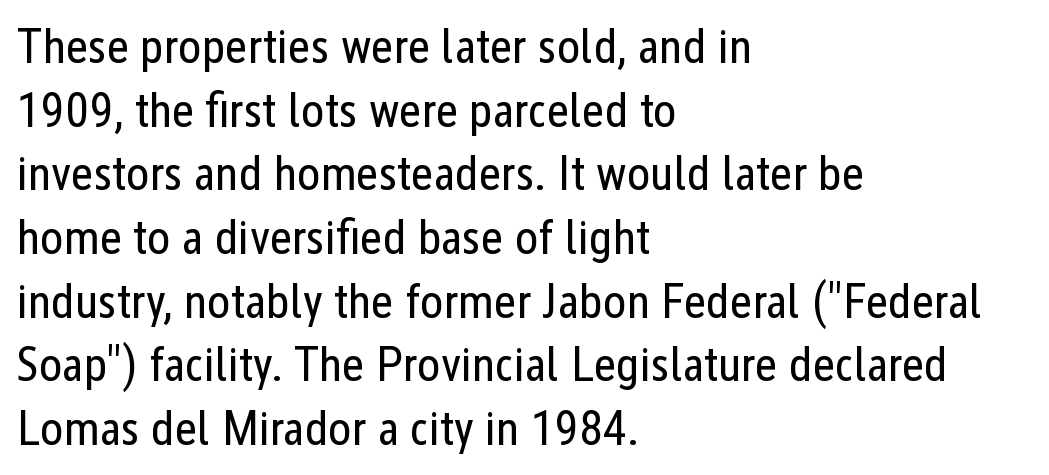
Q: Is the text bold? A: No.
Q: Is the text italic (slanted)? A: No, it is upright.
Q: Is the typeface a serif or a sans-serif typeface? A: Sans-serif.
Q: Is the text underlined? A: No.
Q: How is the paragraph aligned? A: Left-aligned.
Q: Is the spacing between letters normal or unusually wide? A: Normal.
Q: Is the spacing between lines tight, normal or loose? A: Normal.
Q: Width (condensed, normal, or wide)? A: Condensed.
Q: Stroke contrast? A: Low.
Q: x-height? A: Medium.
Q: Monospaced? A: No.
